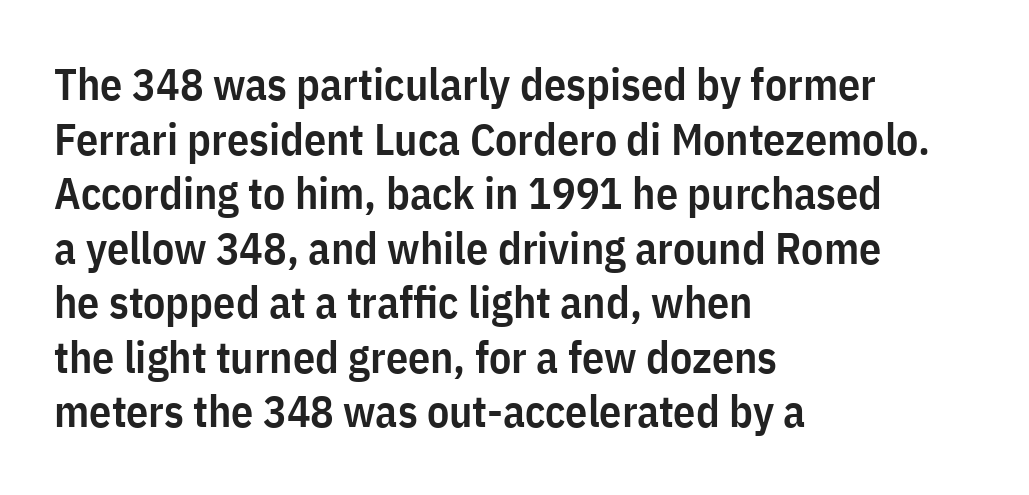
The typesetter chose a ragged-right arrangement here. The passage shown is semibold, sitting just below true bold. Posture: vertical. The passage shown has conventional tracking throughout. The letters advance in unequal steps, a hallmark of proportional type.
